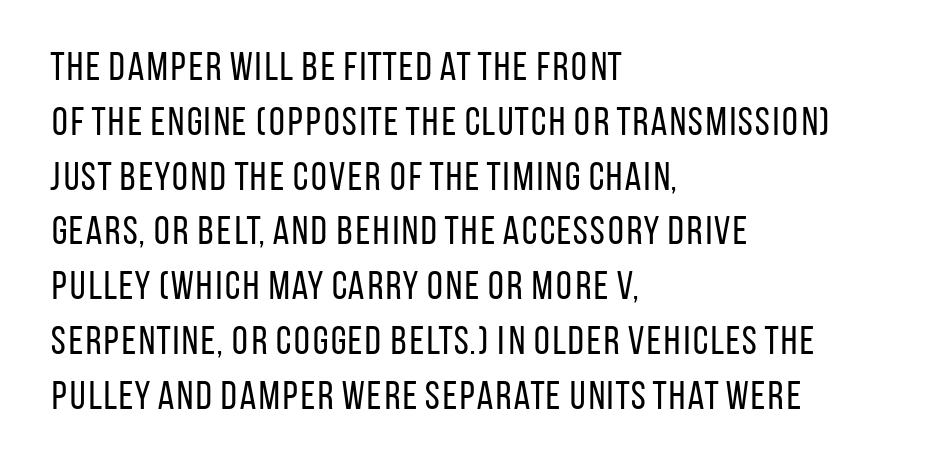
{"serif": "no", "italic": "no", "bold": "no", "weight": "regular", "width": "condensed", "stroke_contrast": "low", "x_height": "large", "monospaced": "no", "underline": "no", "align": "left", "line_spacing": "normal", "line_spacing_ratio": 1.37, "letter_spacing": "normal", "letter_spacing_em": 0.0, "glyph_px": 40}
